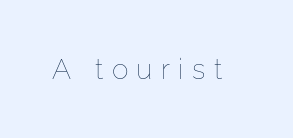
The image shows 28 px thin type, upright; set unusually wide letter spacing (+0.3 em), not underlined; low stroke contrast and a medium x-height.
